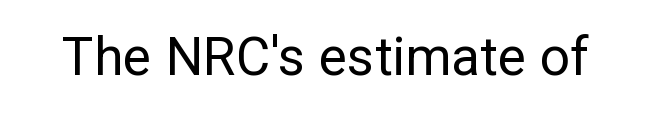
No feet cap the strokes, marking this as sans-serif type. How are the letters spaced? Ordinarily, with no added tracking. Heft: none added — not bold. These lines are rendered in a variable-pitch font.
